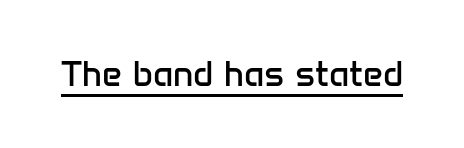
The image shows 35 px regular-weight sans-serif type, upright; set normal letter spacing, underlined; low stroke contrast and a medium x-height.
